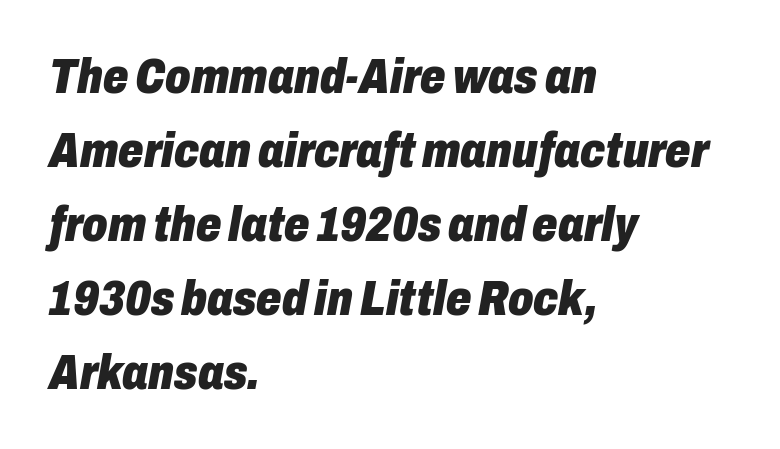
Spacing verdict: proportional, widths tailored to each character. Horizontally, the lines are justified to the leading edge only. What stands out about the letter spacing? Nothing — it is the standard amount. Summary of vertical rhythm: regular, with standard interline spacing.
